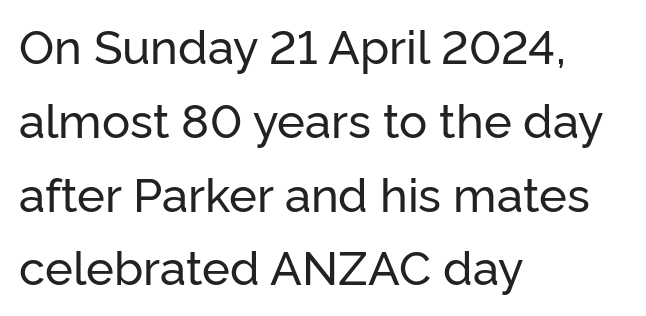
The image shows 47 px sans-serif type, upright; set left-aligned, normal line spacing (1.57x), normal letter spacing, not underlined; low stroke contrast and a medium x-height.
